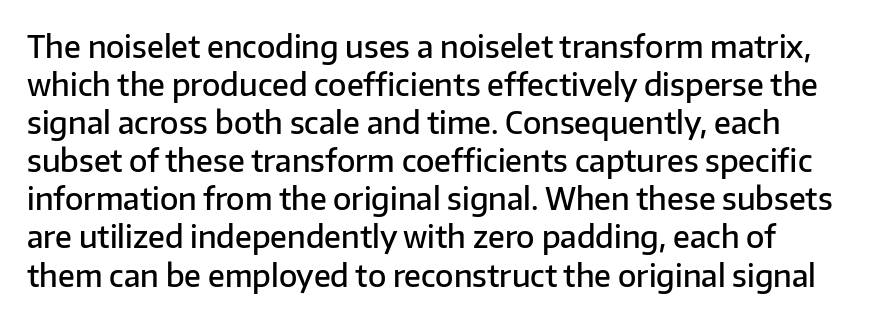
{"serif": "no", "italic": "no", "bold": "semi", "weight": "semibold", "width": "normal", "stroke_contrast": "low", "x_height": "medium", "monospaced": "no", "underline": "no", "line_spacing": "normal", "line_spacing_ratio": 1.27, "letter_spacing": "normal", "letter_spacing_em": 0.0, "glyph_px": 30}
